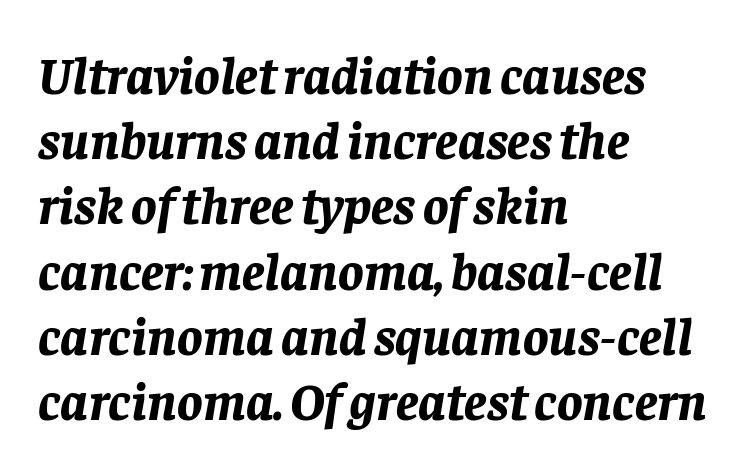
The image shows 53 px bold type, italic (leaning right); set left-aligned, line spacing 1.23x, normal letter spacing, not underlined; low stroke contrast and a large x-height.
